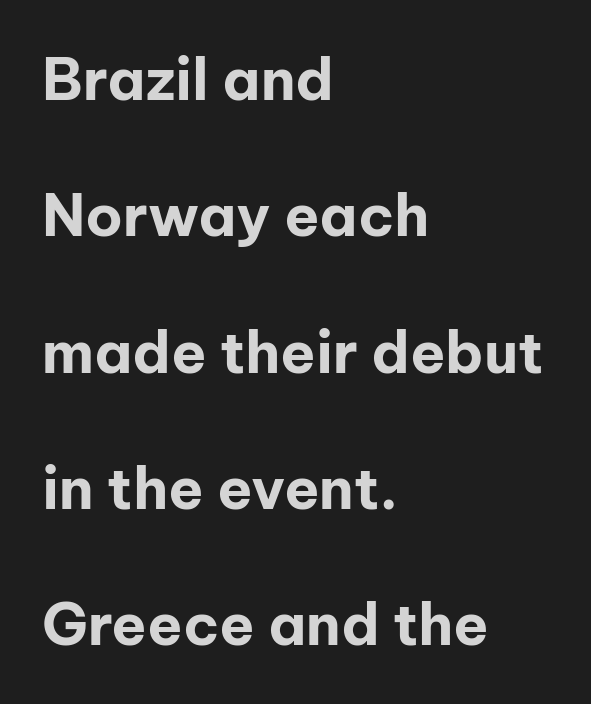
Q: Is the text bold? A: Yes.
Q: Is the text italic (slanted)? A: No, it is upright.
Q: Is the typeface a serif or a sans-serif typeface? A: Sans-serif.
Q: Is the text underlined? A: No.
Q: How is the paragraph aligned? A: Left-aligned.
Q: Is the spacing between letters normal or unusually wide? A: Normal.
Q: Is the spacing between lines tight, normal or loose? A: Loose.
Q: Width (condensed, normal, or wide)? A: Normal.
Q: Stroke contrast? A: Low.
Q: x-height? A: Medium.
Q: Monospaced? A: No.
